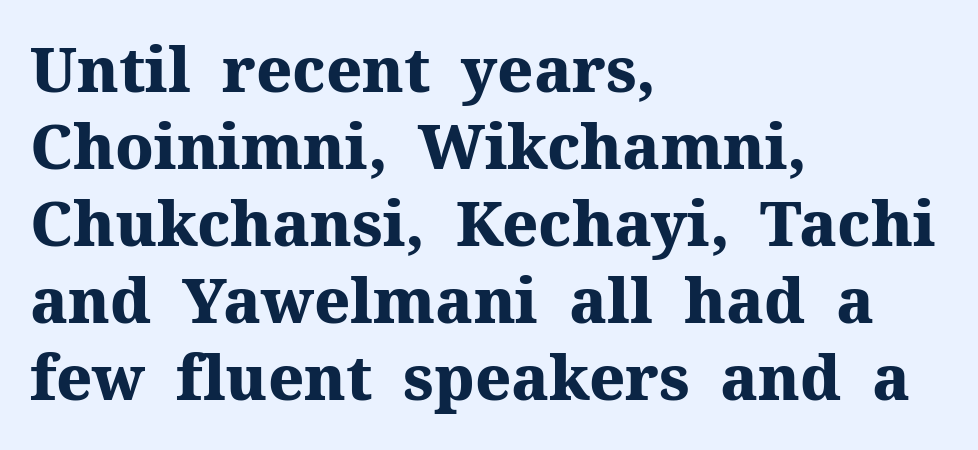
{"serif": "yes", "italic": "no", "bold": "yes", "weight": "heavy", "width": "normal", "stroke_contrast": "medium", "x_height": "medium", "monospaced": "no", "underline": "no", "align": "left", "line_spacing_ratio": 1.24, "letter_spacing": "normal", "letter_spacing_em": 0.0, "glyph_px": 62}
